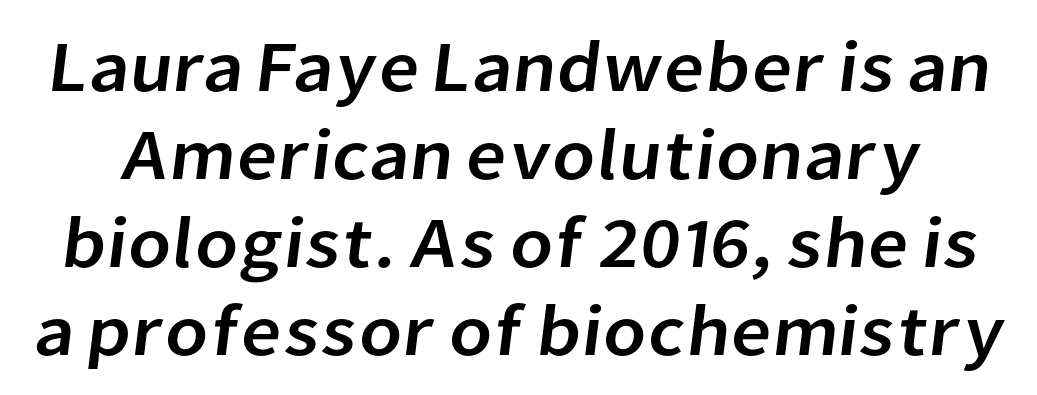
{"serif": "no", "width": "normal", "stroke_contrast": "low", "x_height": "medium", "monospaced": "no", "underline": "no", "line_spacing_ratio": 1.22, "letter_spacing": "normal", "letter_spacing_em": 0.0, "glyph_px": 72}
